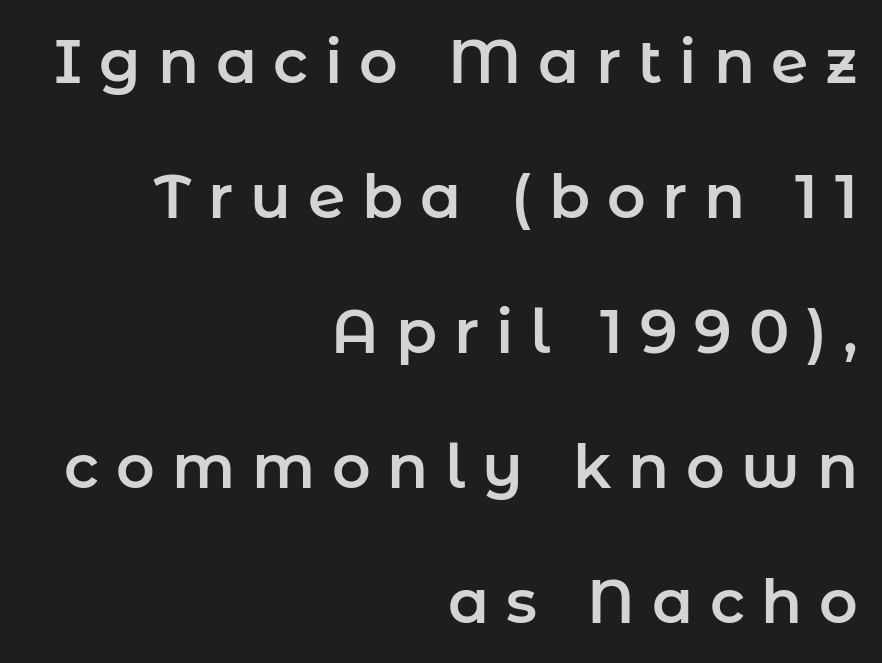
The image shows 60 px sans-serif type, upright; set right-aligned, loose line spacing (2.25x), unusually wide letter spacing (+0.28 em), not underlined; low stroke contrast and a medium x-height.
